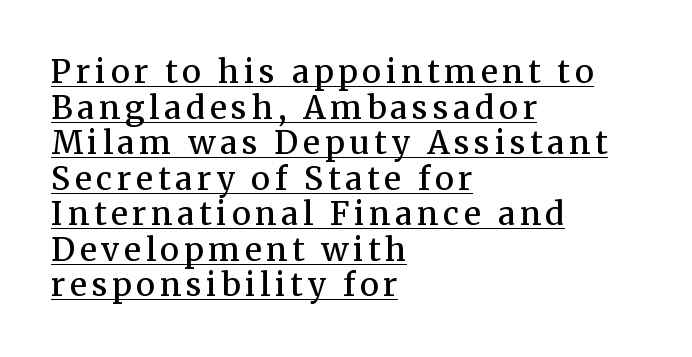
The image shows 32 px semibold serif type, upright; set left-aligned, tight line spacing (1.11x), underlined; medium stroke contrast and a medium x-height.
